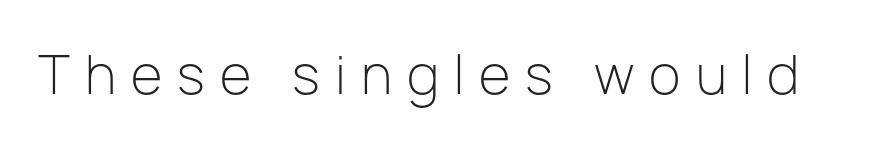
{"serif": "no", "italic": "no", "bold": "no", "weight": "light", "width": "normal", "stroke_contrast": "low", "x_height": "medium", "monospaced": "no", "underline": "no", "letter_spacing": "wide", "letter_spacing_em": 0.29, "glyph_px": 52}
